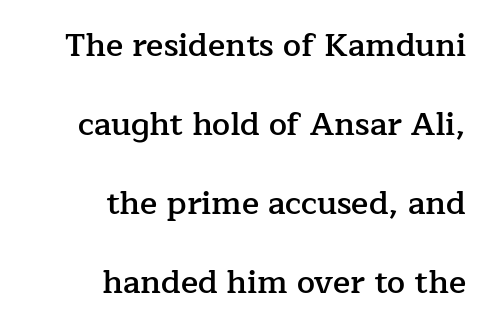
The image shows 32 px semibold serif type, upright; set right-aligned, loose line spacing (2.47x), normal letter spacing, not underlined; low stroke contrast and a medium x-height.
